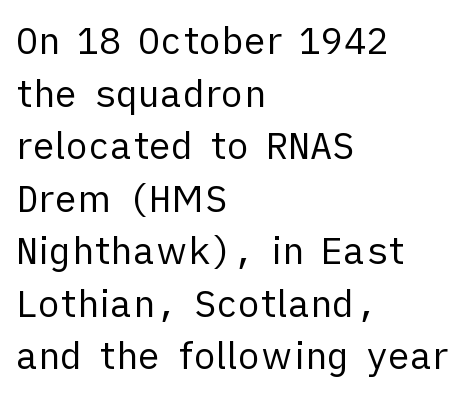
Is there much room between lines? A standard amount, neither cramped nor airy. The paragraph shown leans on its left margin. Spacing between characters is what you'd get straight out of the box. A typesetter would mark this as roman, not italic. The weight tops out at a normal text grade.
